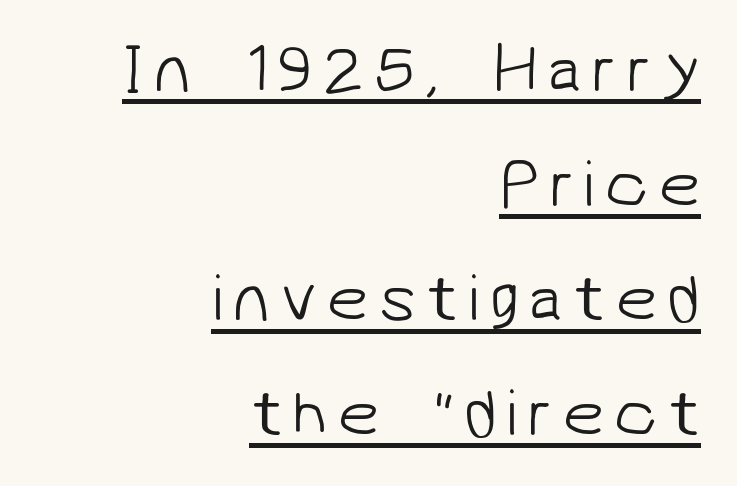
A typesetter would call this proportional, since set widths differ per character. Students, observe the line beneath the letters — that is underlining. Weight: not bold — regular or lighter. The rendering shows plain stroke endings on the letterforms — a sans-serif design. Every row of glyphs terminates at an identical x-position on the right.
